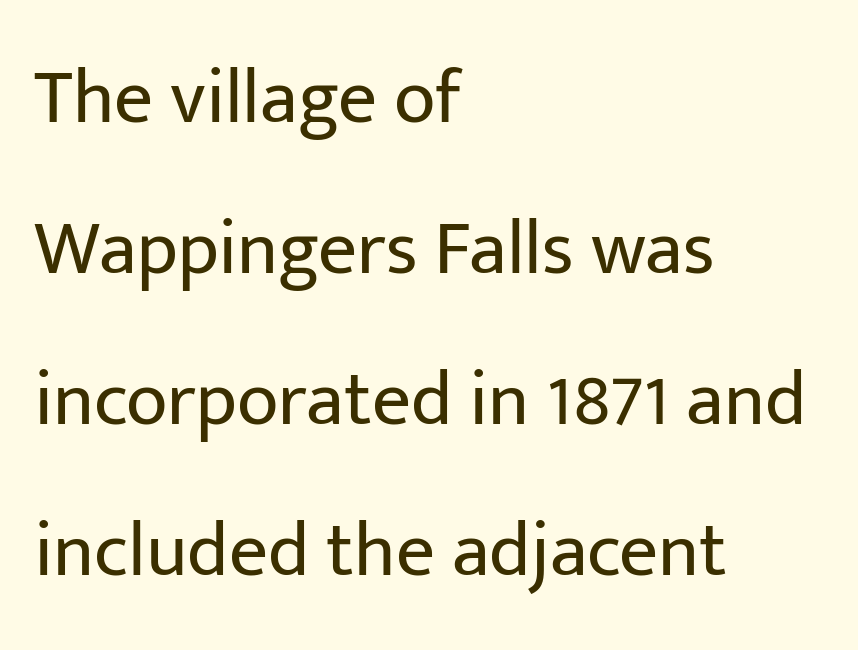
{"serif": "no", "italic": "no", "bold": "no", "weight": "regular", "width": "normal", "stroke_contrast": "low", "x_height": "medium", "monospaced": "no", "underline": "no", "align": "left", "line_spacing": "loose", "line_spacing_ratio": 1.96, "letter_spacing": "normal", "letter_spacing_em": 0.0, "glyph_px": 77}
